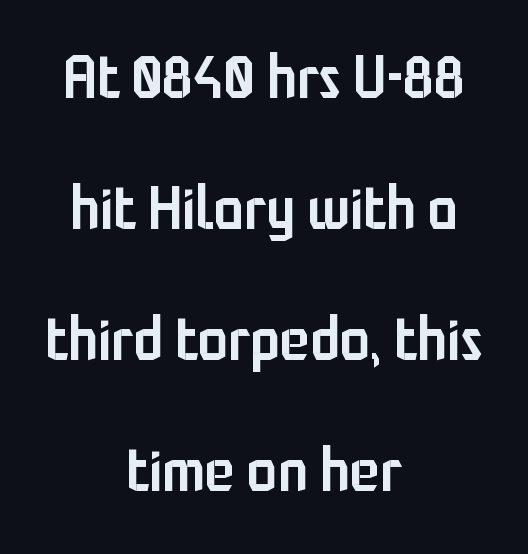
Q: Is the text bold? A: Semi-bold.
Q: Is the text italic (slanted)? A: No, it is upright.
Q: Is the typeface a serif or a sans-serif typeface? A: Sans-serif.
Q: Is the text underlined? A: No.
Q: How is the paragraph aligned? A: Centered.
Q: Is the spacing between letters normal or unusually wide? A: Normal.
Q: Is the spacing between lines tight, normal or loose? A: Loose.
Q: Width (condensed, normal, or wide)? A: Condensed.
Q: Stroke contrast? A: Low.
Q: x-height? A: Medium.
Q: Monospaced? A: No.
